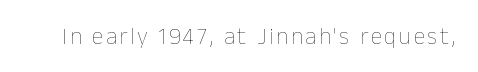
Honestly, there is no underline to notice here at all. This is roman type, the default non-slanted kind. Weight: not bold — regular or lighter.
